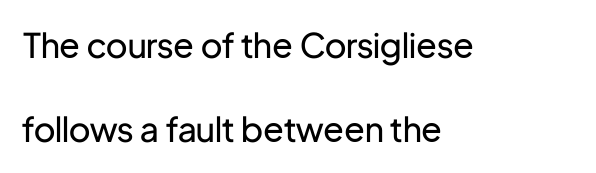
{"serif": "no", "italic": "no", "bold": "no", "weight": "regular", "width": "normal", "stroke_contrast": "low", "x_height": "medium", "monospaced": "no", "underline": "no", "align": "left", "line_spacing": "loose", "line_spacing_ratio": 2.48, "letter_spacing": "normal", "letter_spacing_em": 0.0, "glyph_px": 34}
